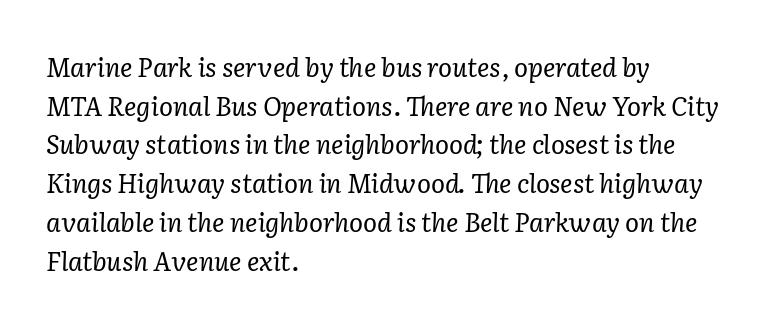
Each row of text sits above clean, open space. Reading down the block, your eye returns to a fixed left position each line. This sample keeps an unexceptional amount of space between lines. Observe the ordinary spacing: letters are neighbours, not strangers.
